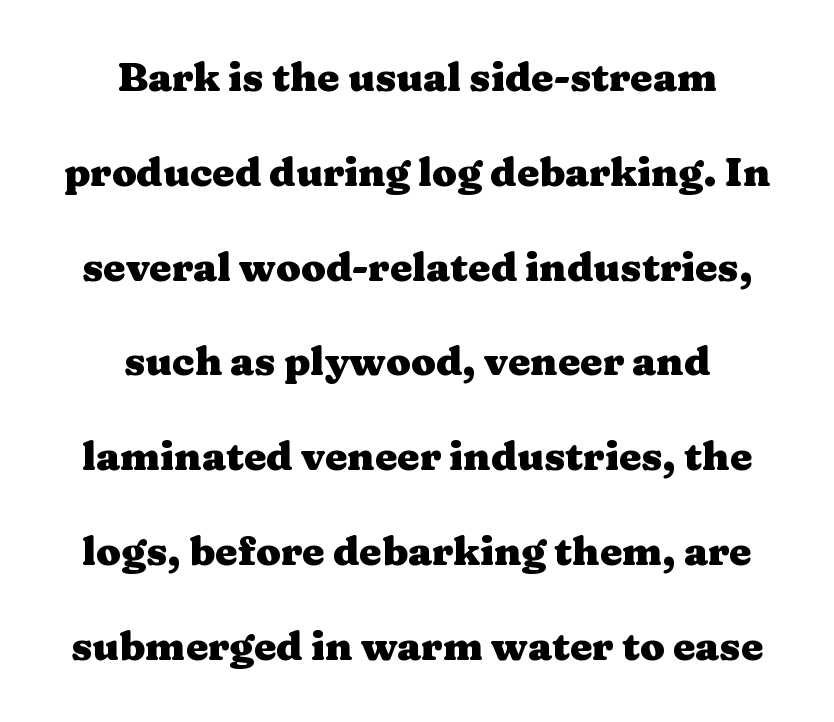
Q: Is the text bold? A: Yes.
Q: Is the text italic (slanted)? A: No, it is upright.
Q: Is the typeface a serif or a sans-serif typeface? A: Serif.
Q: Is the text underlined? A: No.
Q: How is the paragraph aligned? A: Centered.
Q: Is the spacing between letters normal or unusually wide? A: Normal.
Q: Is the spacing between lines tight, normal or loose? A: Loose.
Q: Width (condensed, normal, or wide)? A: Wide.
Q: Stroke contrast? A: Medium.
Q: x-height? A: Medium.
Q: Monospaced? A: No.
